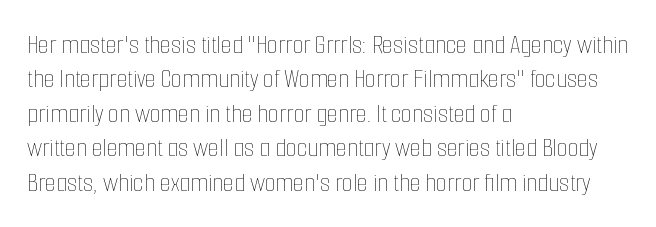
The image shows 28 px thin, condensed type, upright; set left-aligned, line spacing 1.23x, normal letter spacing, not underlined; low stroke contrast and a medium x-height.
